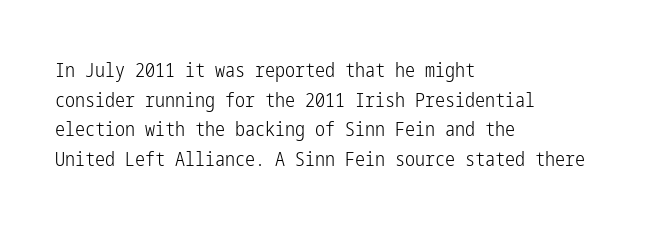
{"italic": "no", "bold": "no", "underline": "no", "align": "left", "line_spacing": "normal", "line_spacing_ratio": 1.48, "letter_spacing": "normal", "letter_spacing_em": 0.0, "glyph_px": 20}
